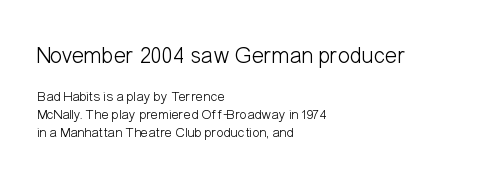
These lines sit exactly where default settings would place them. Decoration check: the copy has no underline. The rendering keeps characters at their native spacing. Horizontally, the lines are justified to the leading edge only. Heft: none added — not bold. Which of the two is more prominent by size? The first, at the top.
